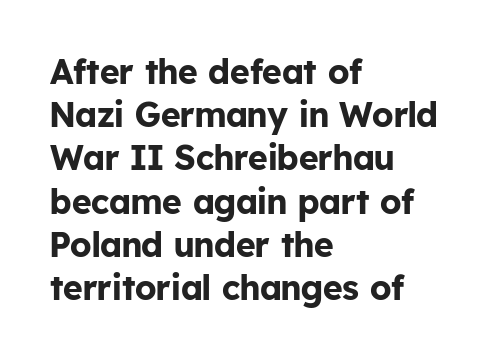
The image shows 34 px bold sans-serif type, upright; set left-aligned, normal line spacing (1.27x), normal letter spacing, not underlined; low stroke contrast and a medium x-height.
